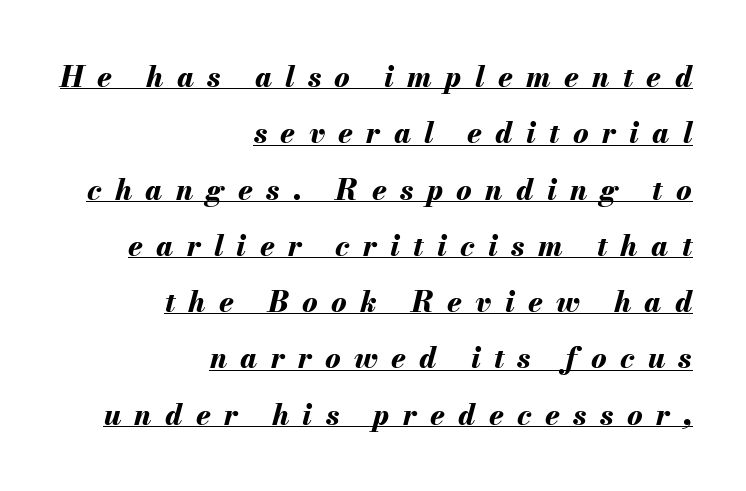
Q: Is the text bold? A: Yes.
Q: Is the text italic (slanted)? A: Yes, it leans right by about 13 degrees.
Q: Is the text underlined? A: Yes.
Q: How is the paragraph aligned? A: Right-aligned.
Q: Is the spacing between letters normal or unusually wide? A: Unusually wide.
Q: Is the spacing between lines tight, normal or loose? A: Loose.
Q: Width (condensed, normal, or wide)? A: Normal.
Q: Stroke contrast? A: Medium.
Q: x-height? A: Small.
Q: Monospaced? A: No.
